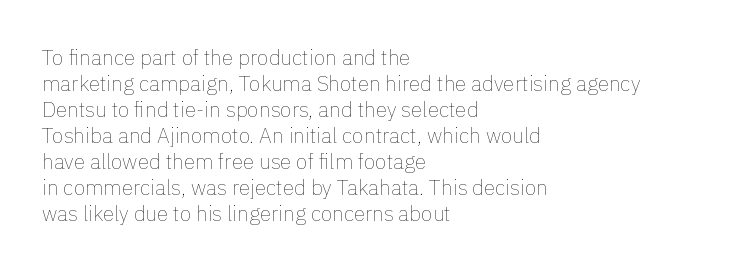
The image shows 21 px text type, upright; set left-aligned, line spacing 1.24x, normal letter spacing, not underlined.
